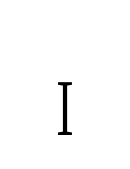
{"serif": "no", "italic": "no", "bold": "no", "weight": "light", "width": "condensed", "stroke_contrast": "low", "x_height": "medium", "monospaced": "no", "underline": "no", "letter_spacing": "wide", "letter_spacing_em": 0.38, "glyph_px": 74}
